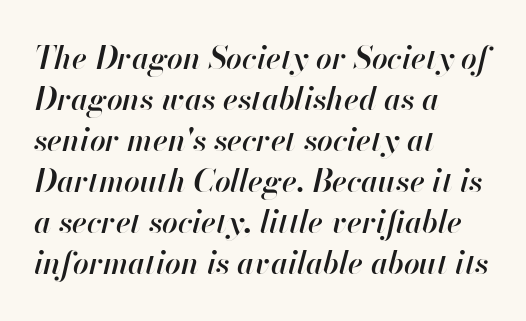
The image shows 31 px semibold type, italic (leaning right); set left-aligned, normal line spacing (1.32x), normal letter spacing, not underlined; high stroke contrast and a small x-height.
